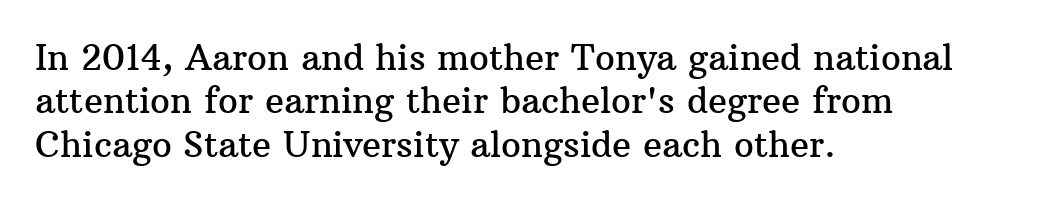
Q: Is the text italic (slanted)? A: No, it is upright.
Q: Is the typeface a serif or a sans-serif typeface? A: Serif.
Q: Is the text underlined? A: No.
Q: How is the paragraph aligned? A: Left-aligned.
Q: Is the spacing between letters normal or unusually wide? A: Normal.
Q: Width (condensed, normal, or wide)? A: Normal.
Q: Stroke contrast? A: Medium.
Q: x-height? A: Medium.
Q: Monospaced? A: No.
